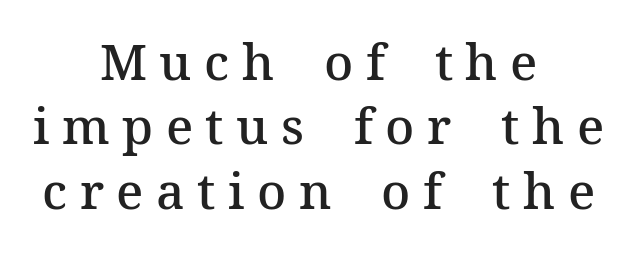
Vertical spacing — default. The sample has been set in demibold, a notch under bold. The characters display serif detailing at their extremities. Character widths vary here, with narrow letters taking less room than wide ones. No italicization has been applied; the sample stays upright.
